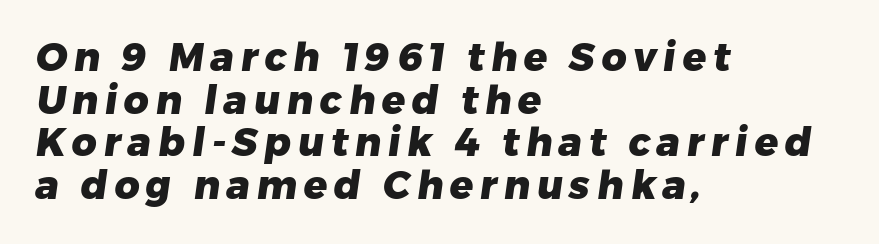
A sans-serif font was chosen for this passage. Does the leading feel generous? Not at all — it's pinched. Caption: multi-line text, flush left, ragged right. Underline: absent. Bold? Absolutely — the strokes are thick and heavy.
